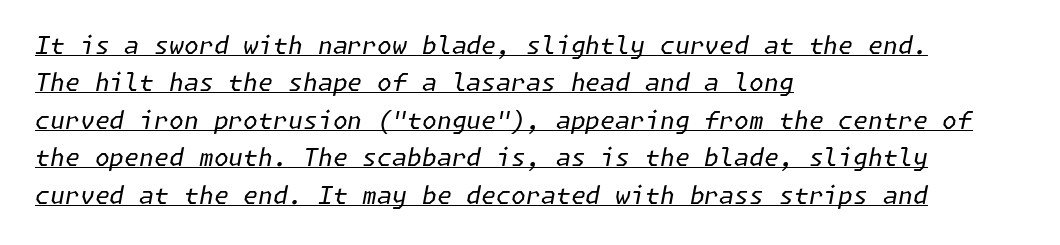
Q: Is the text bold? A: No.
Q: Is the text italic (slanted)? A: Yes, it leans right by about 11 degrees.
Q: Is the text underlined? A: Yes.
Q: How is the paragraph aligned? A: Left-aligned.
Q: Is the spacing between letters normal or unusually wide? A: Normal.
Q: Is the spacing between lines tight, normal or loose? A: Normal.
